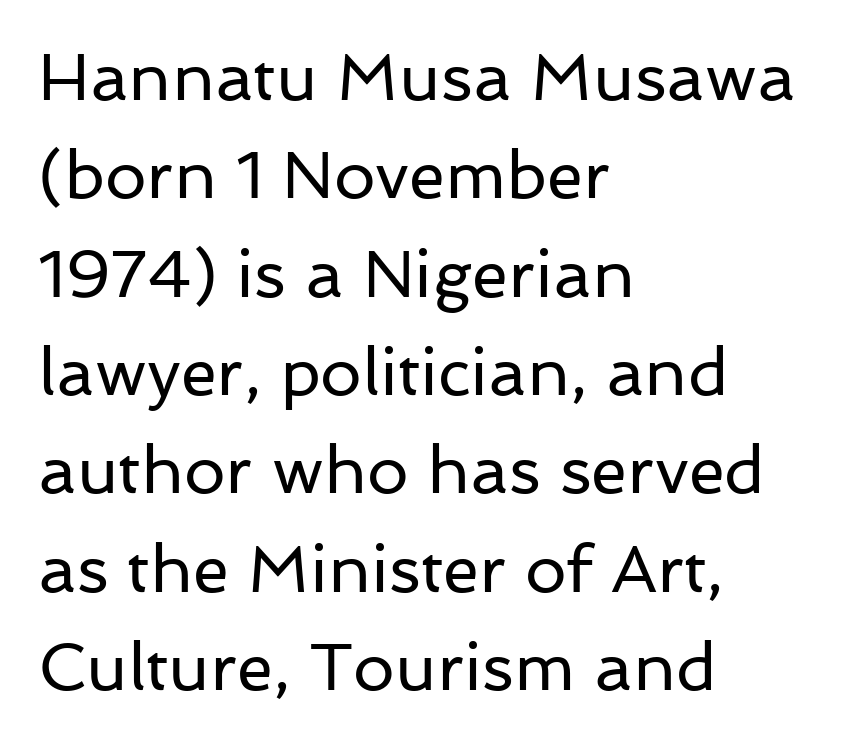
{"serif": "no", "italic": "no", "bold": "no", "weight": "regular", "width": "normal", "stroke_contrast": "low", "x_height": "medium", "monospaced": "no", "underline": "no", "align": "left", "line_spacing": "normal", "line_spacing_ratio": 1.49, "letter_spacing": "normal", "letter_spacing_em": 0.0, "glyph_px": 66}
